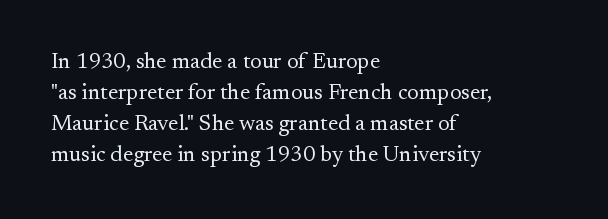
Q: Is the text bold? A: No.
Q: Is the text italic (slanted)? A: No, it is upright.
Q: Is the text underlined? A: No.
Q: How is the paragraph aligned? A: Left-aligned.
Q: Is the spacing between letters normal or unusually wide? A: Normal.
Q: Is the spacing between lines tight, normal or loose? A: Normal.
